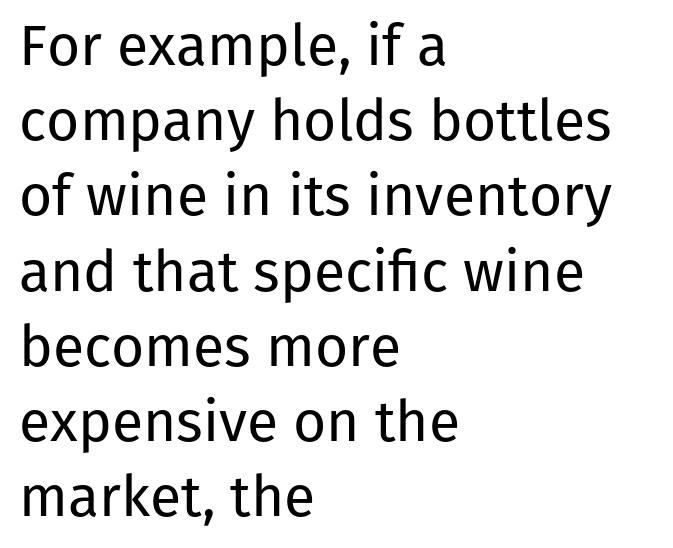
{"serif": "no", "italic": "no", "bold": "no", "weight": "regular", "width": "normal", "stroke_contrast": "low", "x_height": "medium", "monospaced": "no", "underline": "no", "align": "left", "line_spacing": "normal", "line_spacing_ratio": 1.32, "letter_spacing": "normal", "letter_spacing_em": 0.0, "glyph_px": 57}
